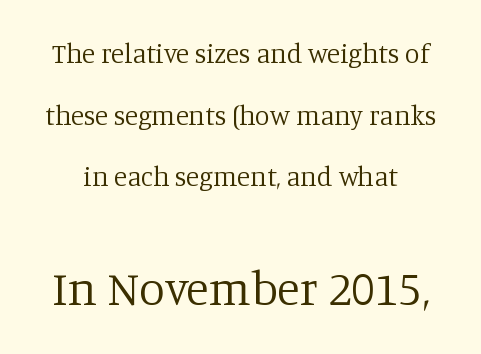
Q: Is the text bold? A: No.
Q: Is the text italic (slanted)? A: No, it is upright.
Q: Is the typeface a serif or a sans-serif typeface? A: Serif.
Q: Is the text underlined? A: No.
Q: Is the spacing between letters normal or unusually wide? A: Normal.
Q: Is the spacing between lines tight, normal or loose? A: Loose.
Q: Which block of text is set in a larger size, the first (top) or the second (bottom)? A: The second (bottom) one.
Q: Width (condensed, normal, or wide)? A: Normal.
Q: Stroke contrast? A: Low.
Q: x-height? A: Large.
Q: Monospaced? A: No.
